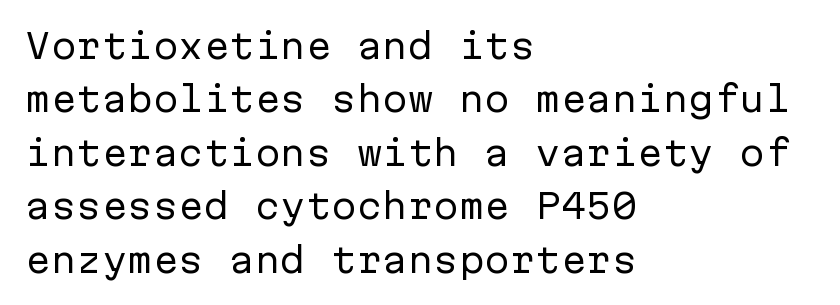
Nobody drew a line under any word here. In terms of letterspacing, this is plain default setting. This is sans-serif lettering, the kind often seen on screens and signage. One glance says typical: line gaps are just what's usual.
